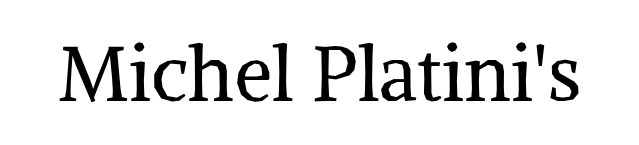
The image shows 77 px regular-weight serif type, upright; set normal letter spacing, not underlined; medium stroke contrast and a medium x-height.
